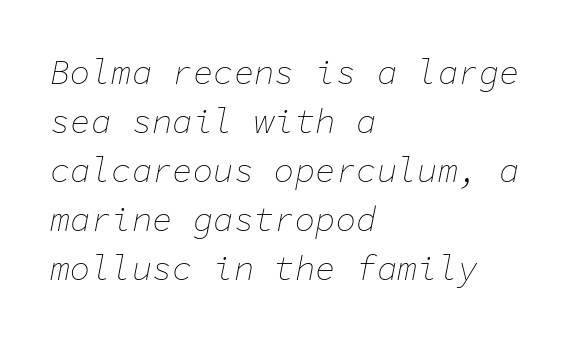
The image shows 34 px thin type, italic (leaning right), monospaced; set left-aligned, normal line spacing (1.44x), normal letter spacing, not underlined; low stroke contrast and a medium x-height.
